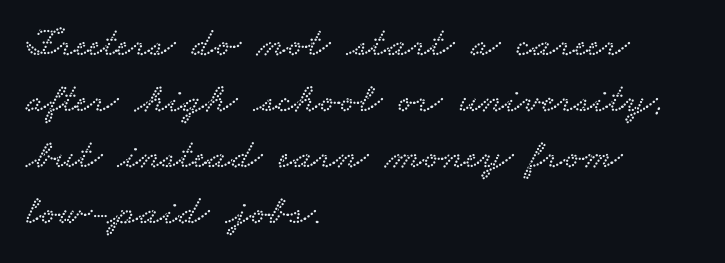
{"serif": "yes", "width": "wide", "stroke_contrast": "low", "x_height": "small", "monospaced": "no", "underline": "no", "align": "left", "line_spacing": "normal", "line_spacing_ratio": 1.33, "letter_spacing": "normal", "letter_spacing_em": 0.0, "glyph_px": 42}
